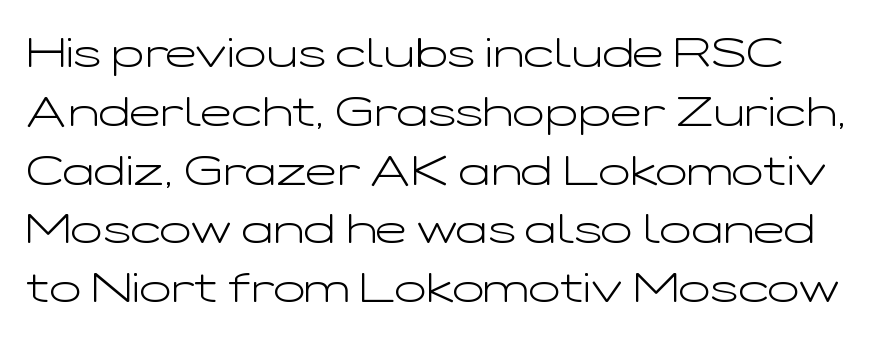
Q: Is the text bold? A: No.
Q: Is the text italic (slanted)? A: No, it is upright.
Q: Is the typeface a serif or a sans-serif typeface? A: Sans-serif.
Q: Is the text underlined? A: No.
Q: Is the spacing between letters normal or unusually wide? A: Normal.
Q: Is the spacing between lines tight, normal or loose? A: Normal.
Q: Width (condensed, normal, or wide)? A: Wide.
Q: Stroke contrast? A: Low.
Q: x-height? A: Medium.
Q: Monospaced? A: No.
